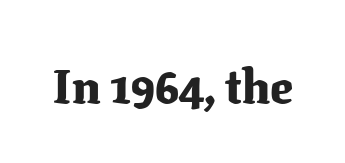
{"serif": "yes", "italic": "no", "bold": "yes", "weight": "heavy", "width": "normal", "stroke_contrast": "medium", "x_height": "medium", "monospaced": "no", "underline": "no", "letter_spacing": "normal", "letter_spacing_em": 0.0, "glyph_px": 47}
